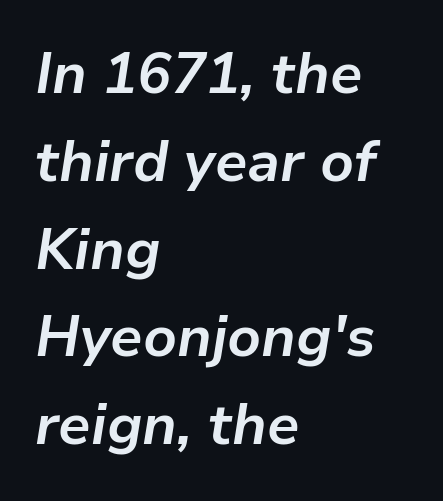
Q: Is the text bold? A: Yes.
Q: Is the text italic (slanted)? A: Yes, it leans right by about 9 degrees.
Q: Is the text underlined? A: No.
Q: How is the paragraph aligned? A: Left-aligned.
Q: Is the spacing between letters normal or unusually wide? A: Normal.
Q: Is the spacing between lines tight, normal or loose? A: Normal.
Q: Width (condensed, normal, or wide)? A: Normal.
Q: Stroke contrast? A: Low.
Q: x-height? A: Medium.
Q: Monospaced? A: No.
